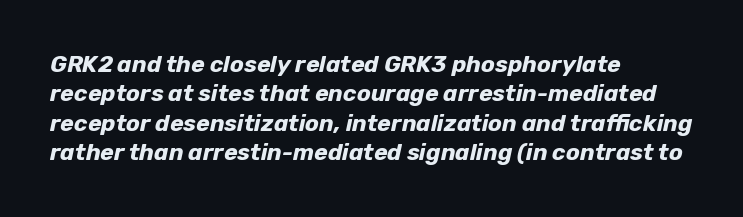
{"italic": "yes", "lean": "right", "slant_degrees": 12, "bold": "yes", "underline": "no", "align": "left", "line_spacing": "normal", "line_spacing_ratio": 1.28, "letter_spacing": "normal", "letter_spacing_em": 0.0, "glyph_px": 23}
